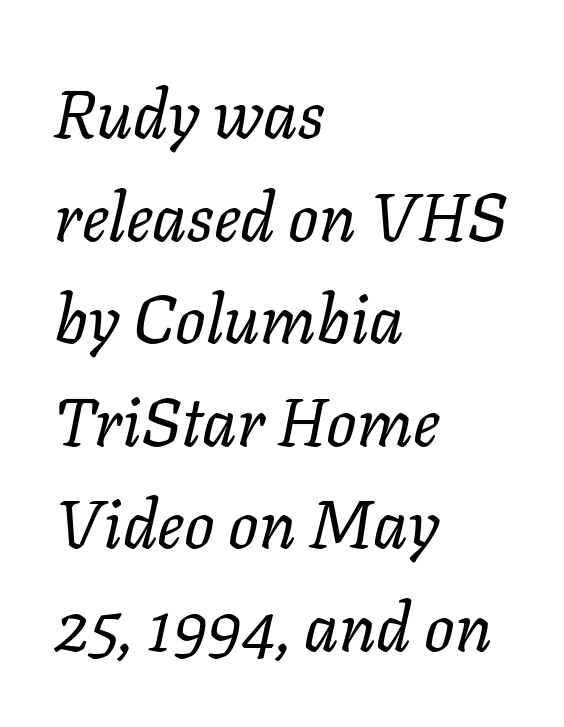
The letters look calm and open, with moderate or lighter stems. A normal amount of white space separates one row of letters from the next. Here the designer chose a conventional face with non-uniform glyph widths. The specimen reads as italic at a glance.
